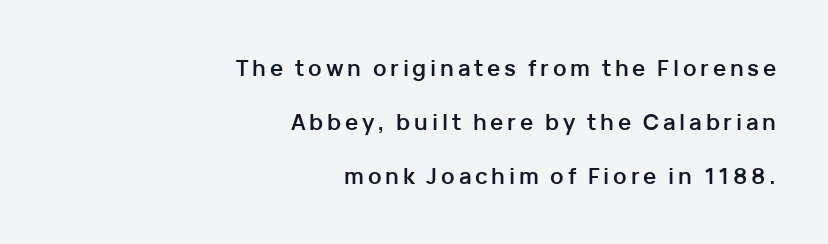
The image shows 22 px bold type, upright; set right-aligned, loose line spacing (2.46x), not underlined.
